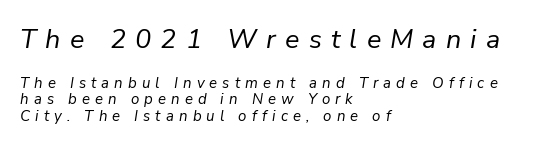
Q: Is the text bold? A: No.
Q: Is the text italic (slanted)? A: Yes, it leans right by about 9 degrees.
Q: Is the text underlined? A: No.
Q: How is the paragraph aligned? A: Left-aligned.
Q: Is the spacing between letters normal or unusually wide? A: Unusually wide.
Q: Is the spacing between lines tight, normal or loose? A: Tight.
Q: Which block of text is set in a larger size, the first (top) or the second (bottom)? A: The first (top) one.
